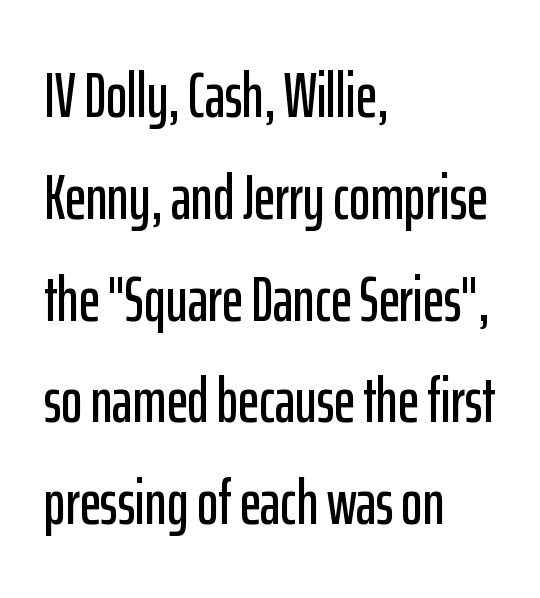
{"serif": "no", "italic": "no", "width": "condensed", "stroke_contrast": "low", "x_height": "medium", "monospaced": "no", "underline": "no", "align": "left", "line_spacing": "normal", "line_spacing_ratio": 1.59, "letter_spacing": "normal", "letter_spacing_em": 0.0, "glyph_px": 64}
